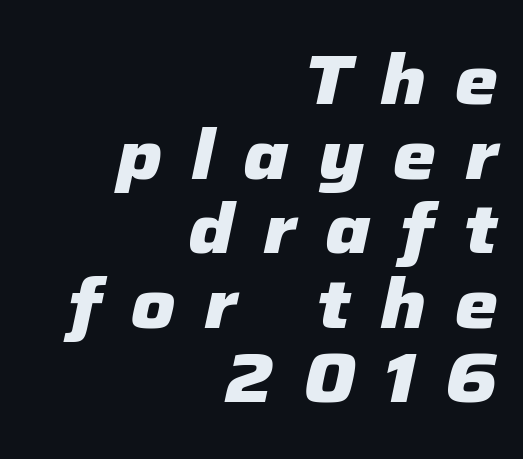
{"italic": "yes", "lean": "right", "slant_degrees": 12, "bold": "yes", "weight": "heavy", "width": "normal", "stroke_contrast": "low", "x_height": "medium", "monospaced": "no", "underline": "no", "align": "right", "line_spacing": "tight", "line_spacing_ratio": 1.08, "letter_spacing": "wide", "letter_spacing_em": 0.42, "glyph_px": 69}
